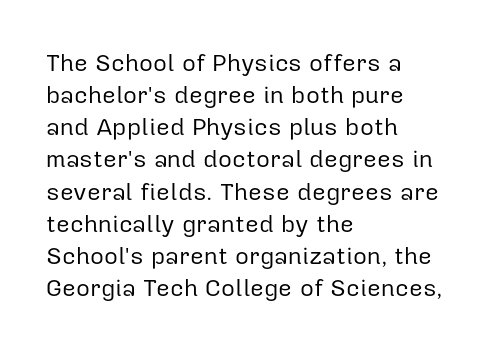
The strip under each line holds only bare page. You could call the tracking neutral — neither tight nor loose. Where is the straight margin? On the left. Upright lettering throughout. The weight tops out at a normal text grade.
